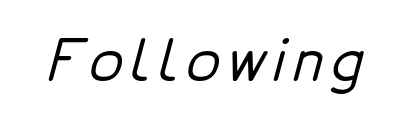
Q: Is the typeface a serif or a sans-serif typeface? A: Sans-serif.
Q: Is the text underlined? A: No.
Q: Width (condensed, normal, or wide)? A: Normal.
Q: Stroke contrast? A: Low.
Q: x-height? A: Medium.
Q: Monospaced? A: No.
